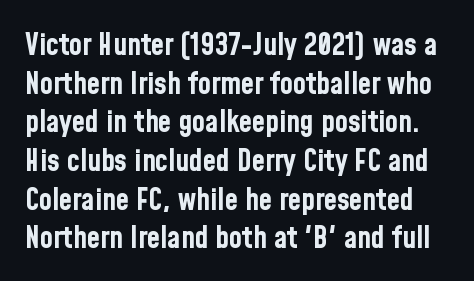
The image shows 30 px bold, condensed sans-serif type, upright; set normal line spacing (1.29x), normal letter spacing, not underlined; low stroke contrast and a medium x-height.
